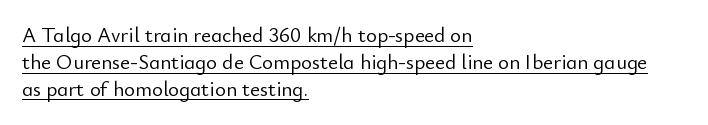
Q: Is the text bold? A: No.
Q: Is the text italic (slanted)? A: No, it is upright.
Q: Is the text underlined? A: Yes.
Q: How is the paragraph aligned? A: Left-aligned.
Q: Is the spacing between letters normal or unusually wide? A: Normal.
Q: Is the spacing between lines tight, normal or loose? A: Normal.
